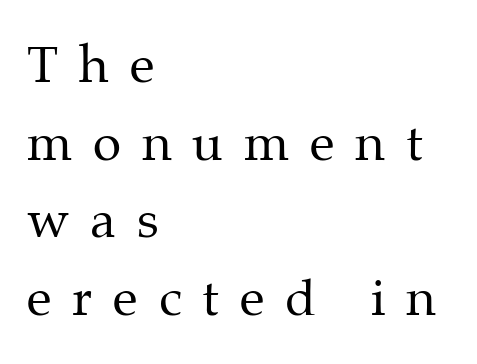
{"serif": "yes", "italic": "no", "bold": "no", "weight": "regular", "width": "normal", "stroke_contrast": "medium", "x_height": "medium", "monospaced": "no", "underline": "no", "align": "left", "line_spacing": "normal", "line_spacing_ratio": 1.52, "letter_spacing": "wide", "letter_spacing_em": 0.41, "glyph_px": 51}
